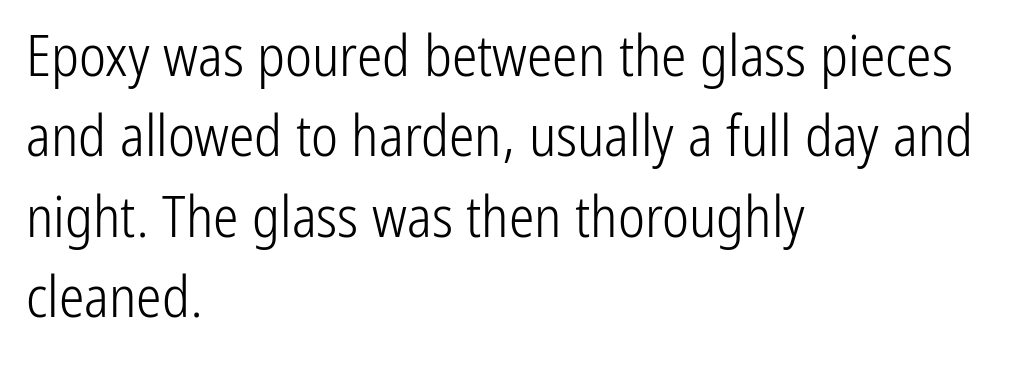
The image shows 57 px light, condensed sans-serif type, upright; set left-aligned, normal line spacing (1.41x), normal letter spacing, not underlined; low stroke contrast and a medium x-height.
